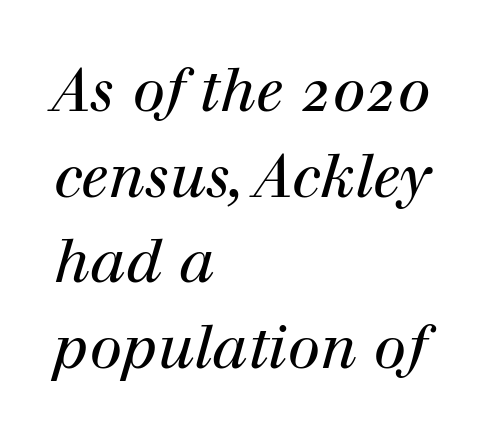
The image shows 59 px regular-weight serif type, italic (leaning right); set left-aligned, normal line spacing (1.45x), normal letter spacing, not underlined; high stroke contrast and a medium x-height.
